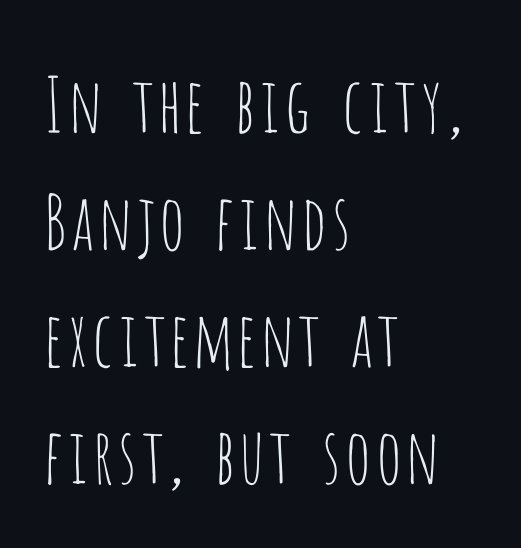
Compared with typical body copy, the letter spacing here is the same. A typesetter would label this face a sans. Anything drawn beneath the words? Only blank space. Does the leading feel generous? No, just average. Spacing verdict: proportional, widths tailored to each character.
